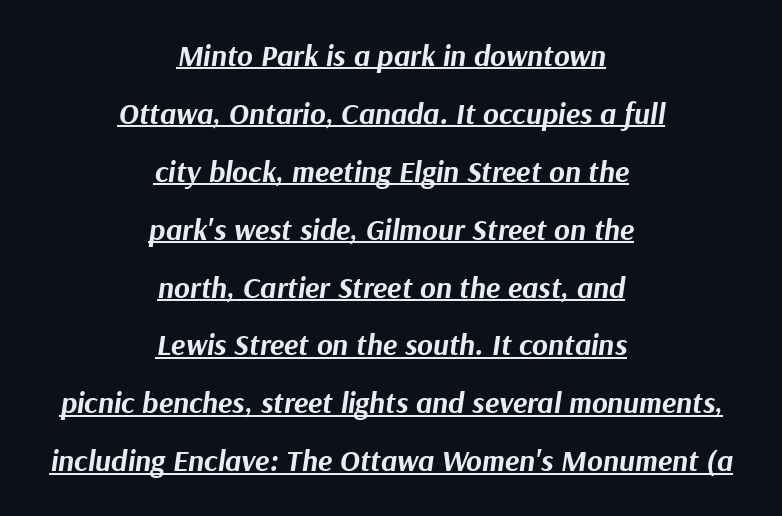
Nothing unusual about the tracking: characters are spaced as the font intends. The passage shown is emphatically bold. Does a line run under the words? Yes, clearly. A typesetter would call this proportional, since set widths differ per character.
